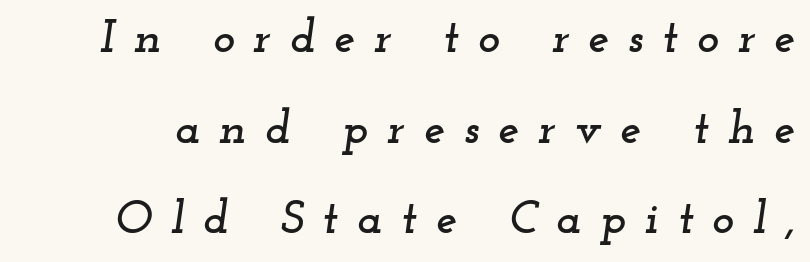
The image shows 47 px wide serif type, italic (leaning right); set loose line spacing (1.93x), unusually wide letter spacing (+0.4 em), not underlined; low stroke contrast and a small x-height.
